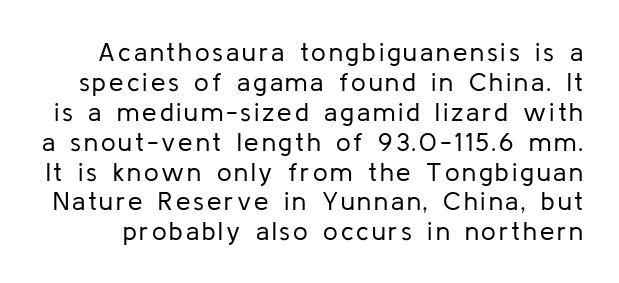
The specimen reads as upright at a glance. Letters rest on an invisible, unmarked baseline. Regarding leading, the lines here are crowded together. Is the stroke heavy? The answer is a plain regular-or-lighter.
